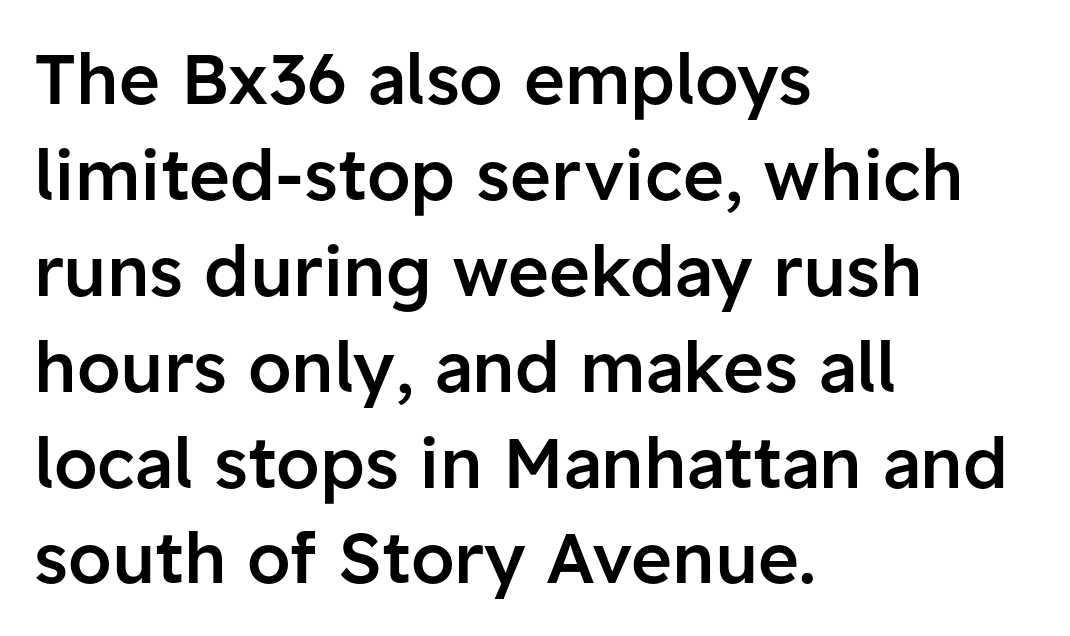
Q: Is the text bold? A: Semi-bold.
Q: Is the text italic (slanted)? A: No, it is upright.
Q: Is the typeface a serif or a sans-serif typeface? A: Sans-serif.
Q: Is the text underlined? A: No.
Q: How is the paragraph aligned? A: Left-aligned.
Q: Is the spacing between letters normal or unusually wide? A: Normal.
Q: Is the spacing between lines tight, normal or loose? A: Normal.
Q: Width (condensed, normal, or wide)? A: Normal.
Q: Stroke contrast? A: Low.
Q: x-height? A: Medium.
Q: Monospaced? A: No.
